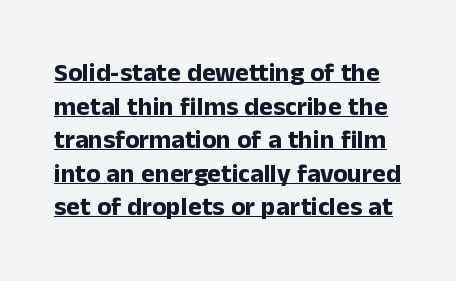
The image shows 26 px bold type, upright; set normal line spacing (1.29x), normal letter spacing, underlined.
